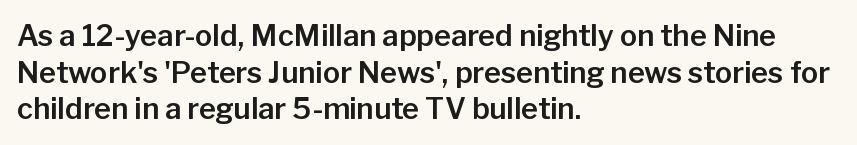
{"serif": "no", "italic": "no", "width": "normal", "stroke_contrast": "low", "x_height": "medium", "monospaced": "no", "underline": "no", "align": "left", "line_spacing": "normal", "line_spacing_ratio": 1.26, "letter_spacing": "normal", "letter_spacing_em": 0.0, "glyph_px": 29}
